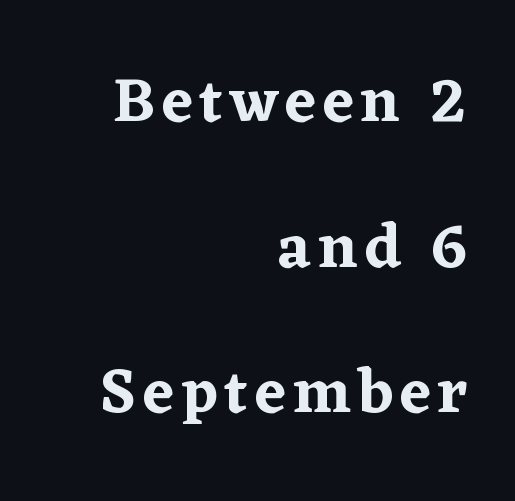
The image shows 63 px serif type, upright; set right-aligned, loose line spacing (2.31x), not underlined; low stroke contrast and a medium x-height.
